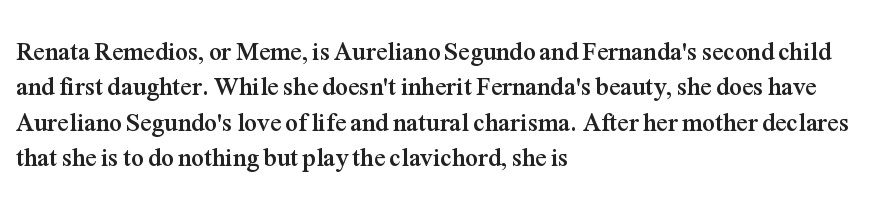
The strokes are fattened all the way to bold. Does the copy run flush right? No — it runs flush left. The face used here is rendered with its standard letterfit. Does the leading feel generous? No, just average. The typography opts for an upright posture over an oblique one.
